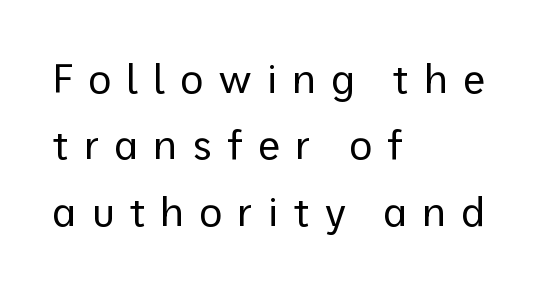
{"serif": "no", "italic": "no", "bold": "no", "weight": "regular", "width": "normal", "stroke_contrast": "low", "x_height": "medium", "monospaced": "no", "underline": "no", "align": "left", "line_spacing": "normal", "line_spacing_ratio": 1.66, "letter_spacing": "wide", "letter_spacing_em": 0.37, "glyph_px": 40}
